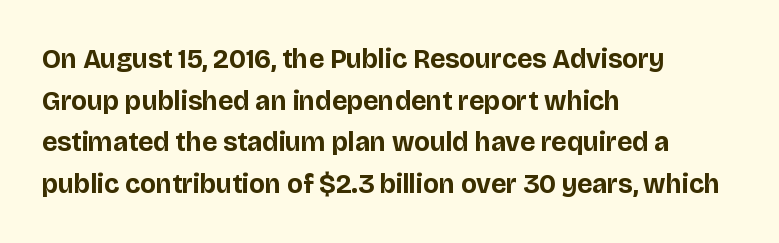
Q: Is the text bold? A: Yes.
Q: Is the text italic (slanted)? A: No, it is upright.
Q: Is the text underlined? A: No.
Q: How is the paragraph aligned? A: Left-aligned.
Q: Is the spacing between letters normal or unusually wide? A: Normal.
Q: Is the spacing between lines tight, normal or loose? A: Normal.
